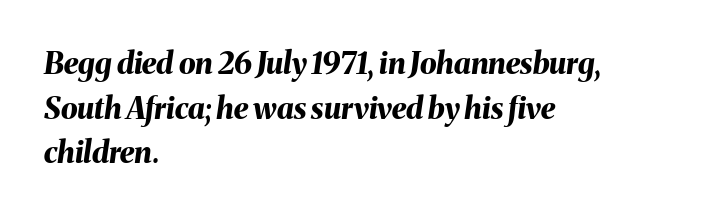
{"italic": "yes", "lean": "right", "slant_degrees": 8, "bold": "yes", "weight": "bold", "width": "normal", "stroke_contrast": "medium", "x_height": "medium", "monospaced": "no", "underline": "no", "align": "left", "line_spacing": "normal", "line_spacing_ratio": 1.49, "letter_spacing": "normal", "letter_spacing_em": 0.0, "glyph_px": 30}
